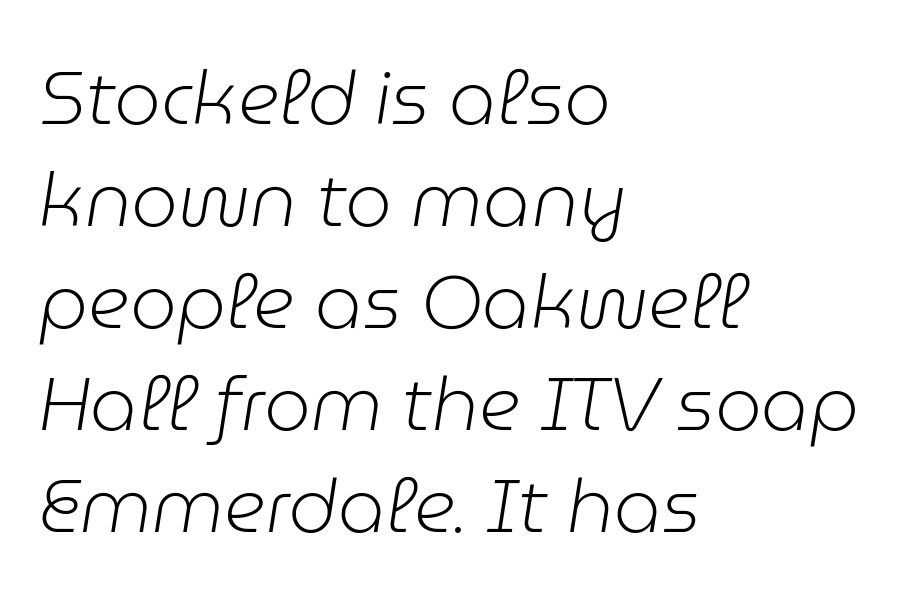
How would I describe the line gaps? Plain and ordinary. Nothing heavy about these letters — not bold at all. Characters are canted at an angle relative to the baseline's perpendicular. The passage shown is typed in a proportional face where columns would drift. Underlining? Definitely not there.
